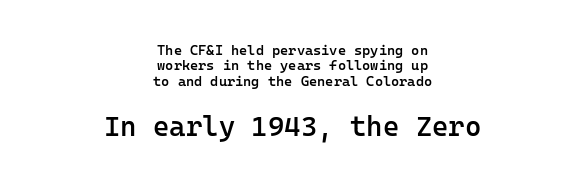
Q: Is the text bold? A: Semi-bold.
Q: Is the text italic (slanted)? A: No, it is upright.
Q: Is the typeface a serif or a sans-serif typeface? A: Sans-serif.
Q: Is the text underlined? A: No.
Q: How is the paragraph aligned? A: Centered.
Q: Is the spacing between letters normal or unusually wide? A: Normal.
Q: Is the spacing between lines tight, normal or loose? A: Tight.
Q: Which block of text is set in a larger size, the first (top) or the second (bottom)? A: The second (bottom) one.
Q: Width (condensed, normal, or wide)? A: Normal.
Q: Stroke contrast? A: Low.
Q: x-height? A: Medium.
Q: Monospaced? A: Yes.
